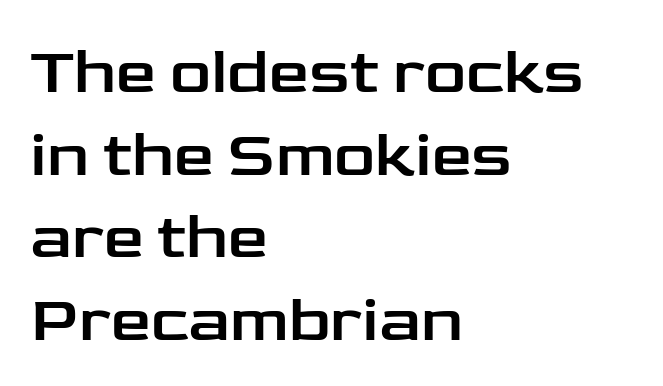
Type style note: lacks serifs. The lettering holds an erect, upright posture throughout. The leading is moderate, giving the passage an even texture. What stands out about the letter spacing? Nothing — it is the standard amount. Spacing verdict: proportional, widths tailored to each character. Line starts are locked; line ends wander.
